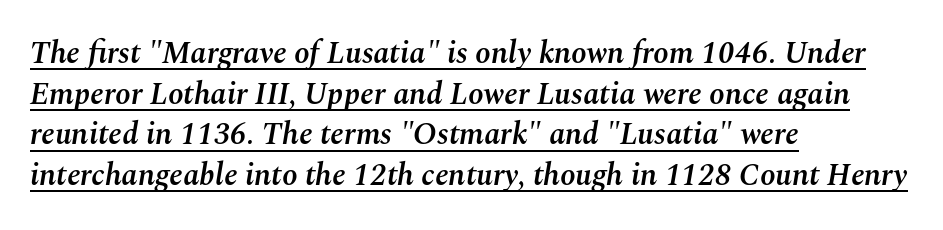
The tracking reads as untouched default to a designer's eye. The letters advance in unequal steps, a hallmark of proportional type. Left-aligned paragraph, ragged on the right. The rows are spaced the way most documents space them. A semibold gives these letters moderate extra thickness, short of bold.
